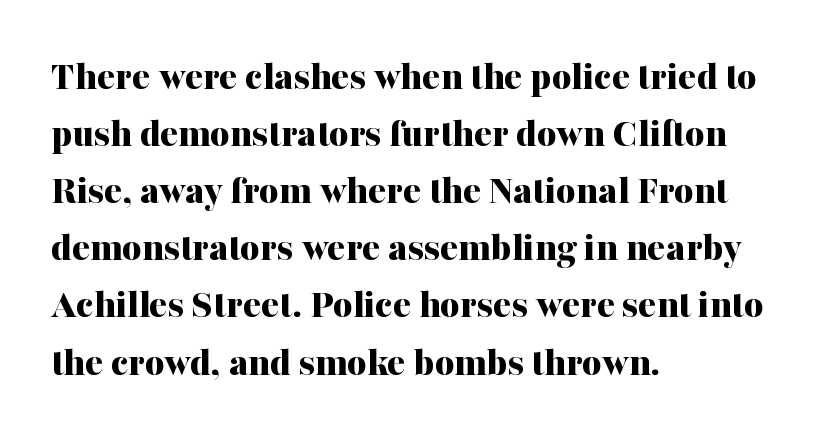
The image shows 42 px bold serif type, upright; set left-aligned, normal line spacing (1.36x), normal letter spacing, not underlined; medium stroke contrast and a medium x-height.
